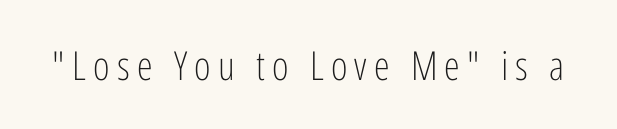
The image shows 40 px light, condensed sans-serif type, upright; set not underlined; low stroke contrast and a medium x-height.
